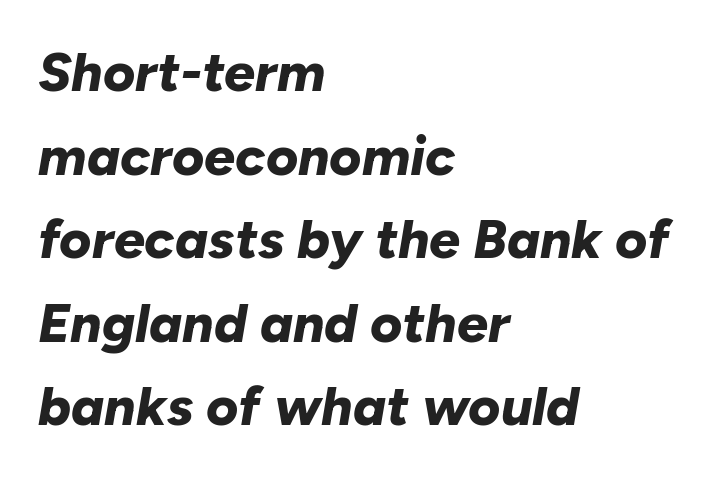
Compared with a centered layout, this one pins lines to the left instead. The rendering uses natural spacing where letterforms have individual widths. Each word holds together tightly as a unit, with standard inter-letter gaps. Italic: yes, the glyphs are oblique. Each glyph is drawn with heavy, bold strokes. The line-height multiplier appears to be the usual default.
